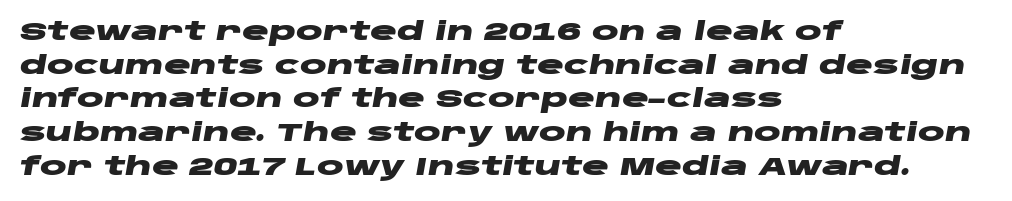
{"italic": "yes", "lean": "right", "slant_degrees": 10, "bold": "yes", "underline": "no", "align": "left", "line_spacing": "normal", "line_spacing_ratio": 1.35, "letter_spacing": "normal", "letter_spacing_em": 0.0, "glyph_px": 25}
